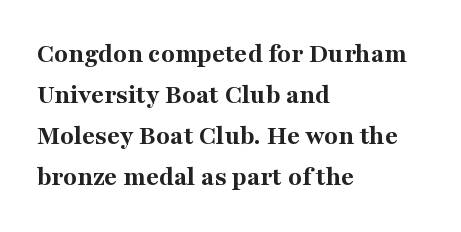
{"serif": "yes", "italic": "no", "bold": "yes", "weight": "bold", "width": "normal", "stroke_contrast": "medium", "x_height": "medium", "monospaced": "no", "underline": "no", "align": "left", "line_spacing": "normal", "line_spacing_ratio": 1.47, "letter_spacing": "normal", "letter_spacing_em": 0.0, "glyph_px": 28}
